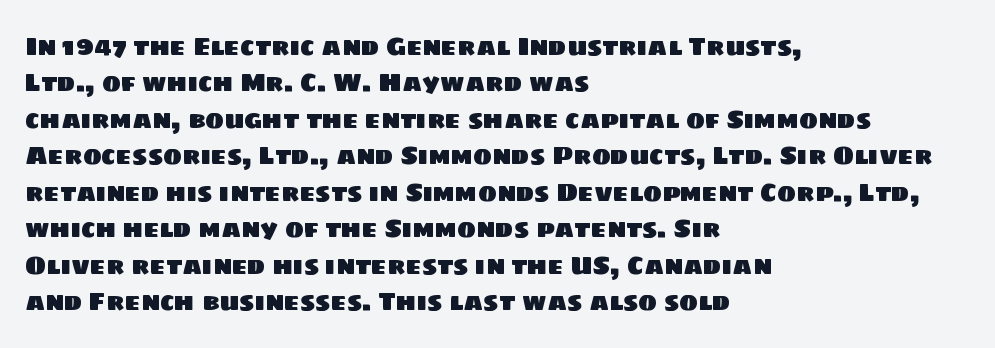
Quick note: interline space is typical. In CSS terms this would be text-align: left. Tracking here is standard; glyphs follow each other at the usual distance. Glance below the letters and you will spot only blank space.
